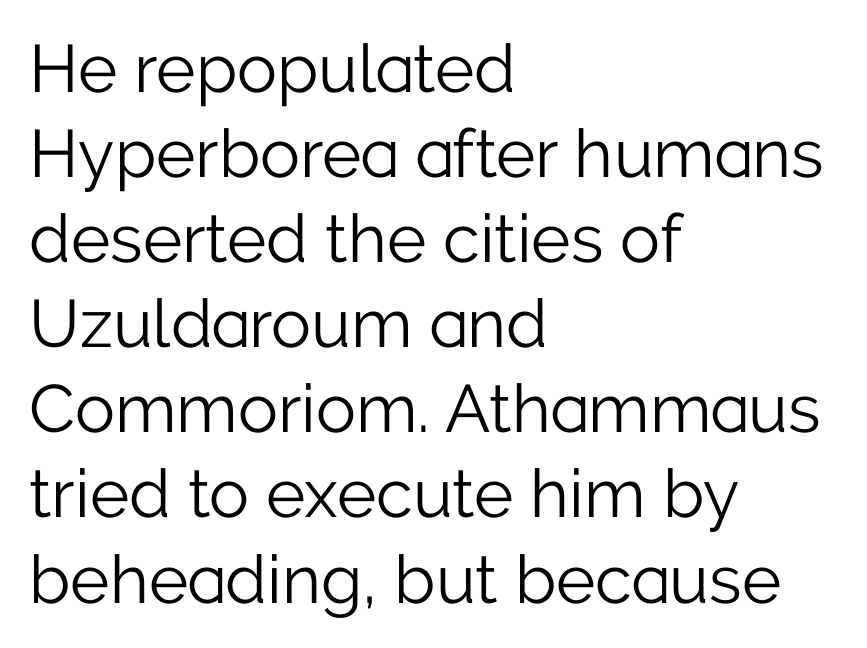
No extra tracking has been applied to these lines. Alignment: flush left. This is sans-serif lettering, the kind often seen on screens and signage. When letters stand straight like this, we call the style roman or upright. No extra ink here — the face is not bold.
